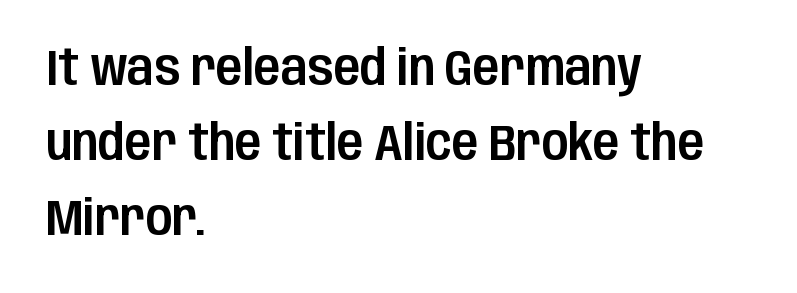
Notice how the passage keeps a crisp vertical edge on the left only. Letterform terminals end flat and unadorned throughout the passage. What stands out about the letter spacing? Nothing — it is the standard amount. Reading down the column, the eye jumps a familiar distance to each next line. Does the lettering tilt? It doesn't — this is upright. A typesetter would call this proportional, since set widths differ per character.
